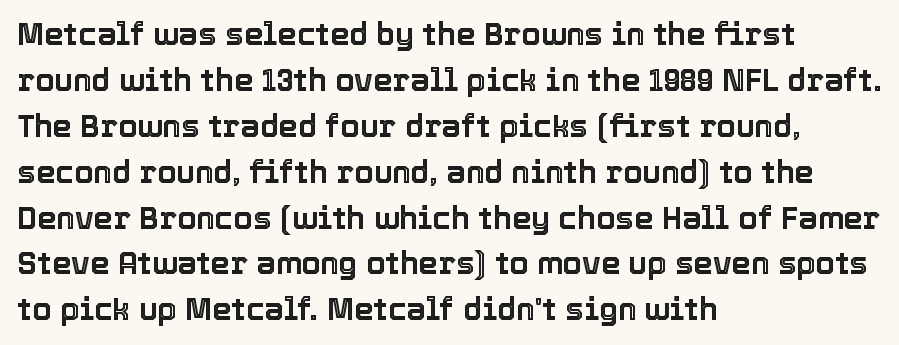
Q: Is the text italic (slanted)? A: No, it is upright.
Q: Is the text underlined? A: No.
Q: How is the paragraph aligned? A: Left-aligned.
Q: Is the spacing between letters normal or unusually wide? A: Normal.
Q: Is the spacing between lines tight, normal or loose? A: Normal.
Q: Width (condensed, normal, or wide)? A: Normal.
Q: x-height? A: Medium.
Q: Monospaced? A: No.
